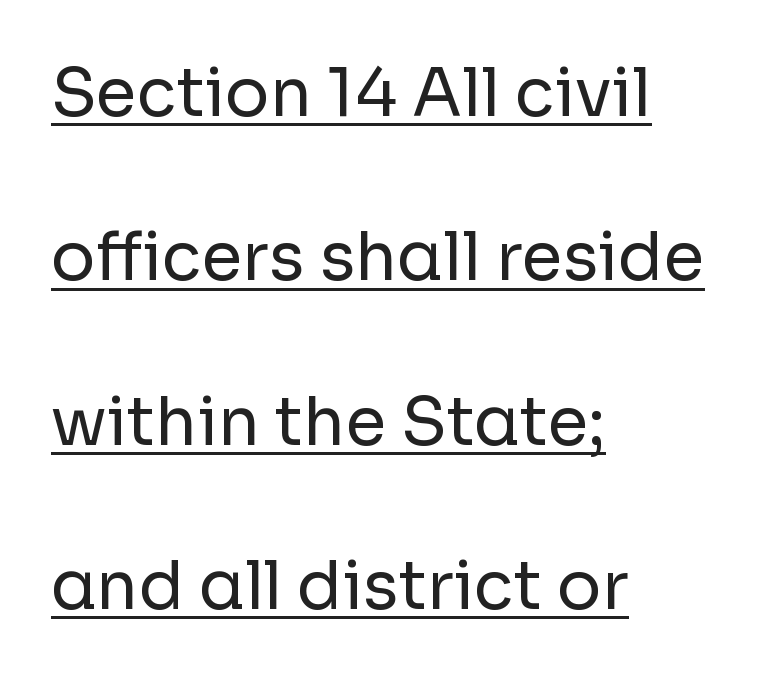
{"serif": "no", "italic": "no", "bold": "no", "weight": "regular", "width": "normal", "stroke_contrast": "low", "x_height": "medium", "monospaced": "no", "underline": "yes", "align": "left", "line_spacing": "loose", "line_spacing_ratio": 2.49, "letter_spacing": "normal", "letter_spacing_em": 0.0, "glyph_px": 66}
